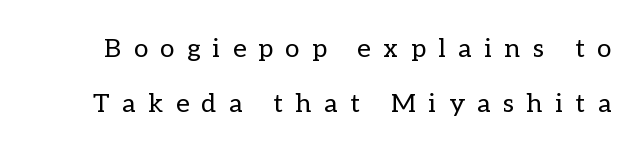
{"italic": "no", "bold": "no", "underline": "no", "line_spacing": "loose", "line_spacing_ratio": 2.13, "letter_spacing": "wide", "letter_spacing_em": 0.49, "glyph_px": 26}
